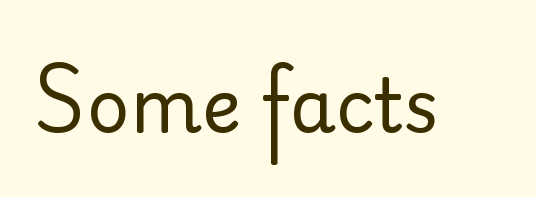
The image shows 74 px regular-weight sans-serif type, upright; set normal letter spacing, not underlined; low stroke contrast and a small x-height.
